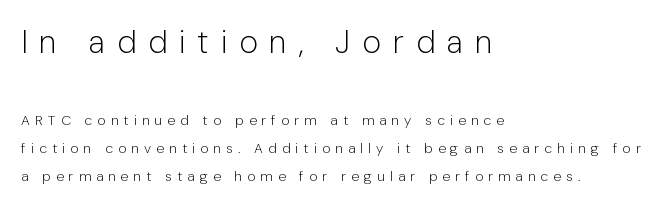
The image shows 32 px light sans-serif type, upright; set left-aligned, loose line spacing (2.01x), unusually wide letter spacing (+0.37 em), not underlined; the first (top) block is 2.29x larger; low stroke contrast and a medium x-height.
